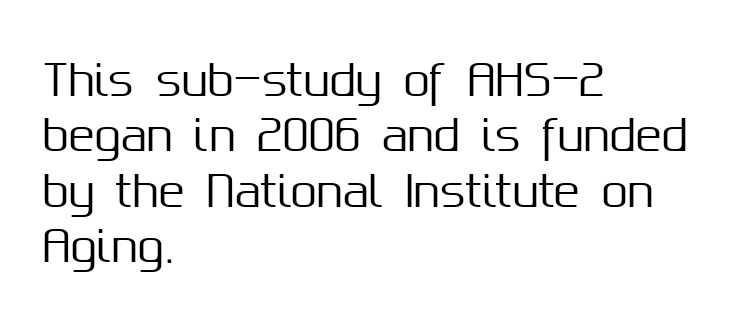
The image shows 43 px sans-serif type, upright; set left-aligned, normal line spacing (1.29x), normal letter spacing, not underlined; medium stroke contrast and a medium x-height.
